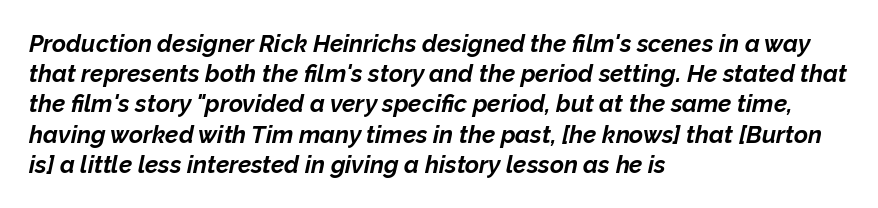
{"italic": "yes", "lean": "right", "slant_degrees": 12, "bold": "yes", "underline": "no", "align": "left", "line_spacing": "normal", "line_spacing_ratio": 1.26, "letter_spacing": "normal", "letter_spacing_em": 0.0, "glyph_px": 24}
